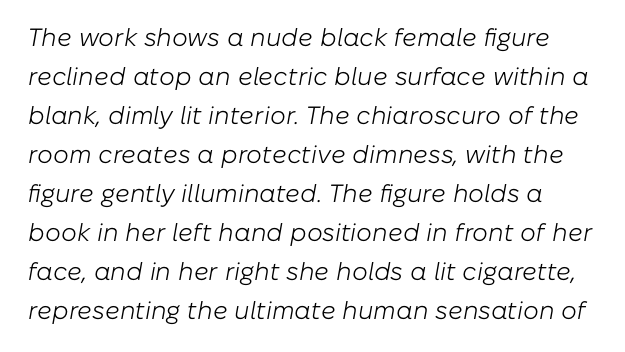
The image shows 25 px text type, italic (leaning right); set normal line spacing (1.56x), normal letter spacing, not underlined.
